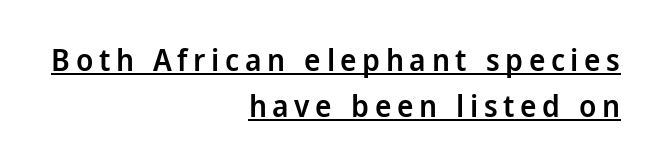
{"serif": "no", "italic": "no", "bold": "semi", "weight": "semibold", "width": "normal", "stroke_contrast": "low", "x_height": "medium", "monospaced": "no", "underline": "yes", "align": "right", "line_spacing": "normal", "line_spacing_ratio": 1.48, "glyph_px": 31}
